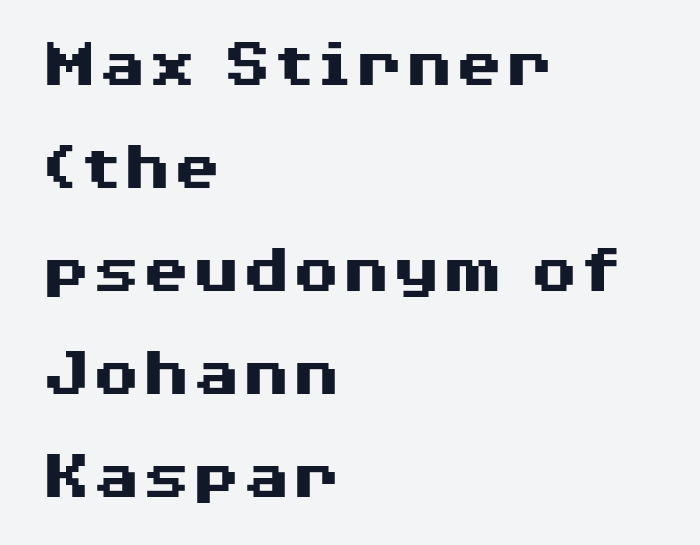
{"serif": "no", "italic": "no", "bold": "yes", "weight": "heavy", "width": "wide", "stroke_contrast": "medium", "x_height": "medium", "monospaced": "no", "underline": "no", "align": "left", "line_spacing": "normal", "line_spacing_ratio": 1.43, "letter_spacing": "normal", "letter_spacing_em": 0.0, "glyph_px": 72}
